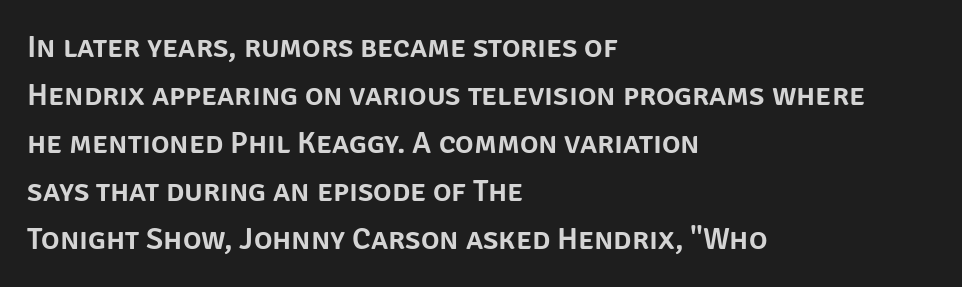
Nobody drew a line under any word here. This is the regular roman posture of the typeface. Reading down the column, the eye jumps a familiar distance to each next line. Looks like regular typesetting: each glyph gets only the width it needs. What kind of face is this? One without serifs — a sans. In CSS terms this would be text-align: left.
